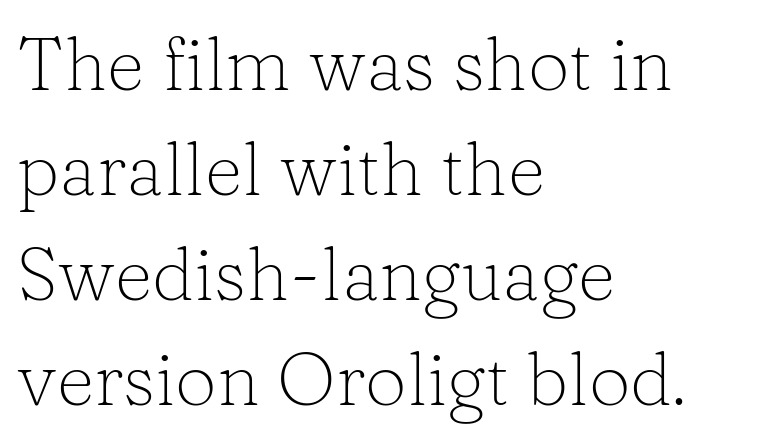
Q: Is the text bold? A: No.
Q: Is the text italic (slanted)? A: No, it is upright.
Q: Is the typeface a serif or a sans-serif typeface? A: Serif.
Q: Is the text underlined? A: No.
Q: How is the paragraph aligned? A: Left-aligned.
Q: Is the spacing between letters normal or unusually wide? A: Normal.
Q: Is the spacing between lines tight, normal or loose? A: Normal.
Q: Width (condensed, normal, or wide)? A: Normal.
Q: Stroke contrast? A: Low.
Q: x-height? A: Medium.
Q: Monospaced? A: No.
